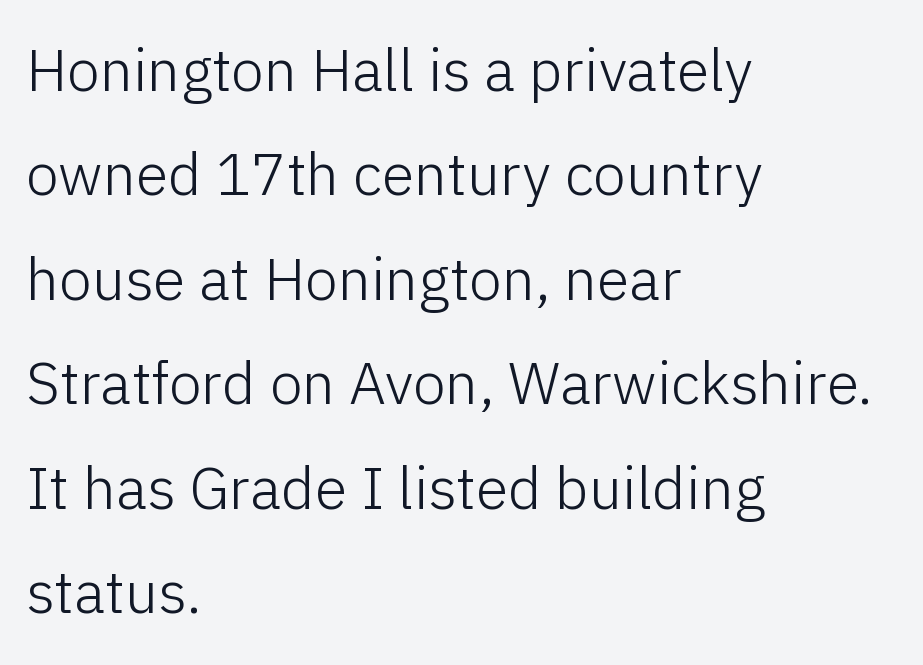
{"serif": "no", "italic": "no", "bold": "no", "weight": "light", "width": "normal", "stroke_contrast": "low", "x_height": "medium", "monospaced": "no", "underline": "no", "align": "left", "line_spacing_ratio": 1.77, "letter_spacing": "normal", "letter_spacing_em": 0.0, "glyph_px": 59}
